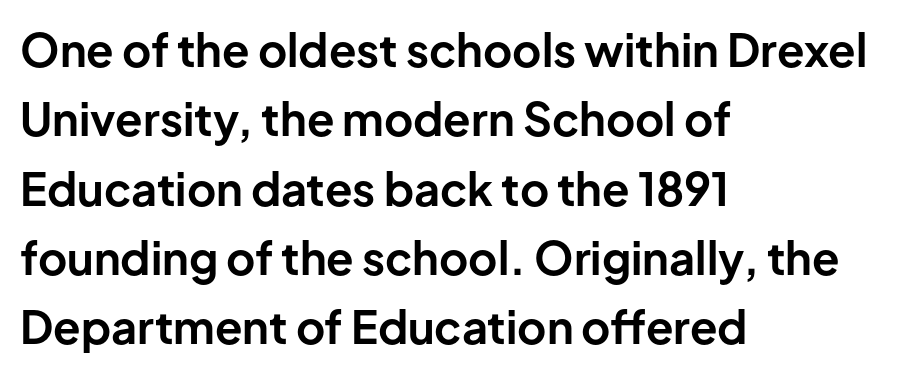
Q: Is the text bold? A: Yes.
Q: Is the text italic (slanted)? A: No, it is upright.
Q: Is the typeface a serif or a sans-serif typeface? A: Sans-serif.
Q: Is the text underlined? A: No.
Q: How is the paragraph aligned? A: Left-aligned.
Q: Is the spacing between letters normal or unusually wide? A: Normal.
Q: Is the spacing between lines tight, normal or loose? A: Normal.
Q: Width (condensed, normal, or wide)? A: Normal.
Q: Stroke contrast? A: Low.
Q: x-height? A: Medium.
Q: Monospaced? A: No.
